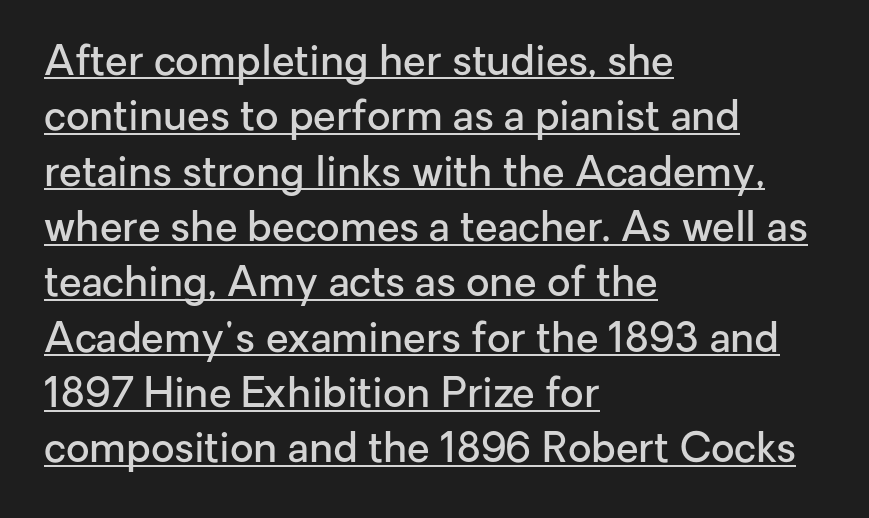
The image shows 41 px semibold sans-serif type, upright; set left-aligned, normal line spacing (1.35x), normal letter spacing, underlined; low stroke contrast and a medium x-height.
